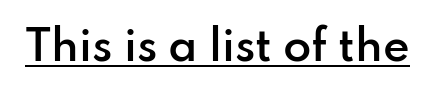
Q: Is the text bold? A: Semi-bold.
Q: Is the text italic (slanted)? A: No, it is upright.
Q: Is the typeface a serif or a sans-serif typeface? A: Sans-serif.
Q: Is the text underlined? A: Yes.
Q: Is the spacing between letters normal or unusually wide? A: Normal.
Q: Width (condensed, normal, or wide)? A: Normal.
Q: Stroke contrast? A: Low.
Q: x-height? A: Small.
Q: Monospaced? A: No.
